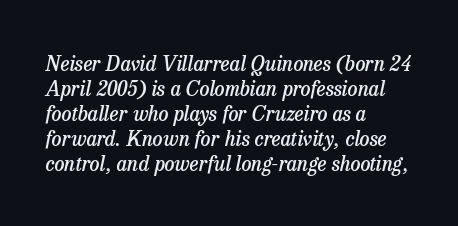
The image shows 20 px text type, italic (leaning right); set left-aligned, normal line spacing (1.25x), normal letter spacing, not underlined.
